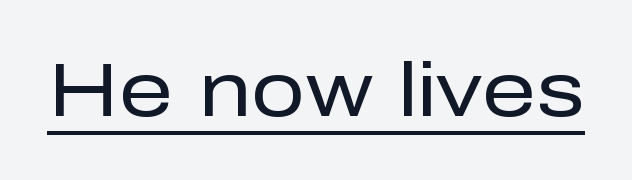
The letters sit at their default tracking, neither squeezed nor spread. The passage shown is typed in a proportional face where columns would drift. This is roman type, the default non-slanted kind. Nothing heavy about these letters — not bold at all.
